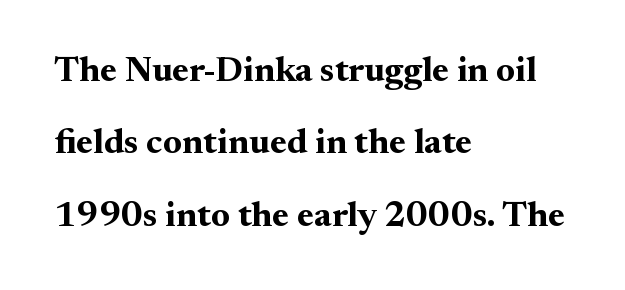
{"serif": "yes", "italic": "no", "bold": "yes", "weight": "bold", "width": "normal", "stroke_contrast": "medium", "x_height": "small", "monospaced": "no", "underline": "no", "align": "left", "line_spacing": "loose", "line_spacing_ratio": 2.01, "letter_spacing": "normal", "letter_spacing_em": 0.0, "glyph_px": 36}
